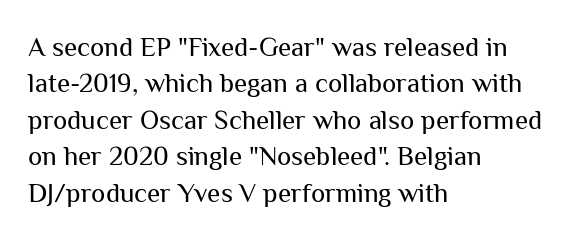
{"italic": "no", "bold": "no", "underline": "no", "align": "left", "line_spacing": "normal", "line_spacing_ratio": 1.35, "letter_spacing": "normal", "letter_spacing_em": 0.0, "glyph_px": 27}
